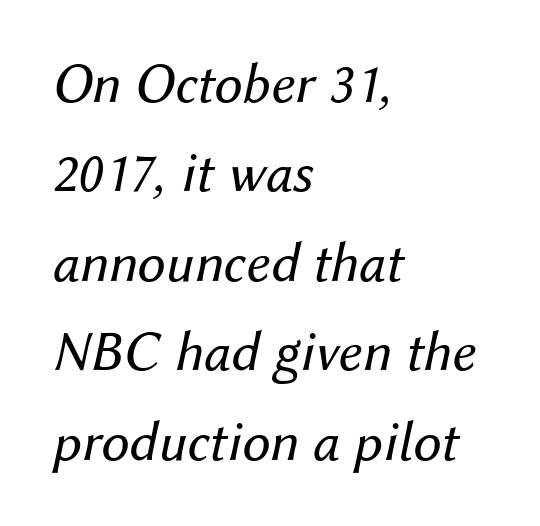
The image shows 57 px regular-weight type, italic (leaning right); set left-aligned, normal line spacing (1.57x), normal letter spacing, not underlined; medium stroke contrast and a medium x-height.
